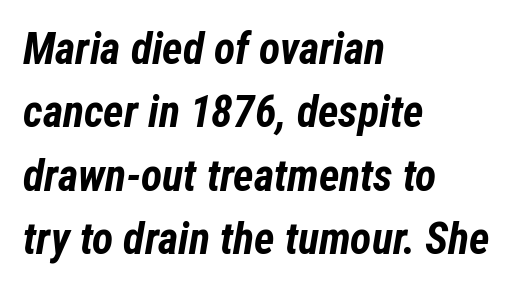
The image shows 44 px bold, condensed type, italic (leaning right); set left-aligned, normal line spacing (1.44x), normal letter spacing, not underlined; low stroke contrast and a medium x-height.
